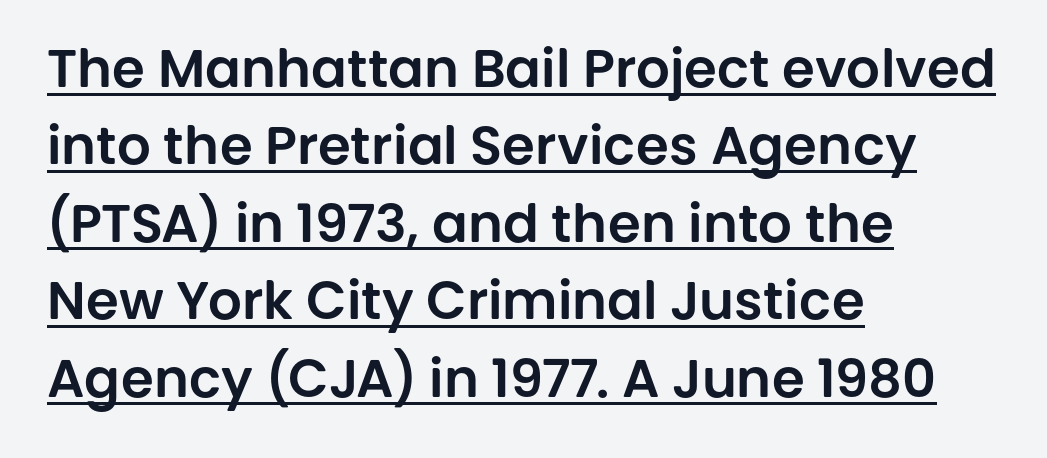
{"serif": "no", "italic": "no", "width": "normal", "stroke_contrast": "low", "x_height": "large", "monospaced": "no", "underline": "yes", "align": "left", "line_spacing": "normal", "line_spacing_ratio": 1.46, "letter_spacing": "normal", "letter_spacing_em": 0.0, "glyph_px": 53}
